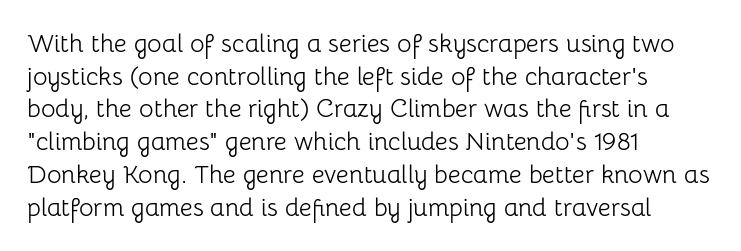
The image shows 25 px text type, upright; set left-aligned, normal line spacing (1.31x), normal letter spacing, not underlined.
